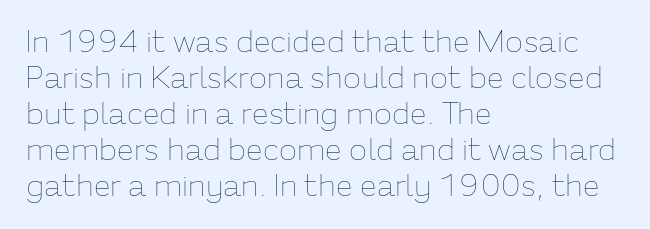
The gaps between neighbouring characters are ordinary and unremarkable. Only glyphs here, with clear space below each row. The lines in this sample share a left origin and differ only in where they stop. Compared with a typical body face, this is equally light or lighter still. Character widths vary here, with narrow letters taking less room than wide ones.
